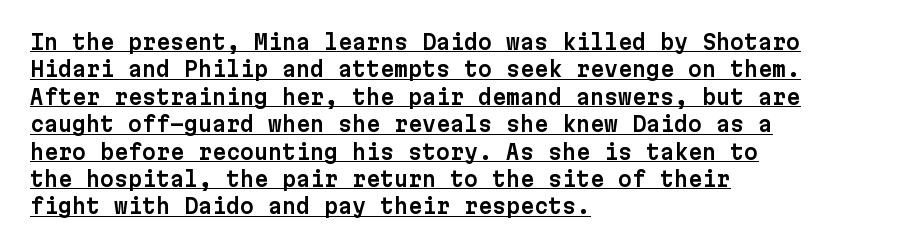
{"italic": "no", "underline": "yes", "align": "left", "line_spacing": "normal", "line_spacing_ratio": 1.37, "letter_spacing": "normal", "letter_spacing_em": 0.0, "glyph_px": 20}
